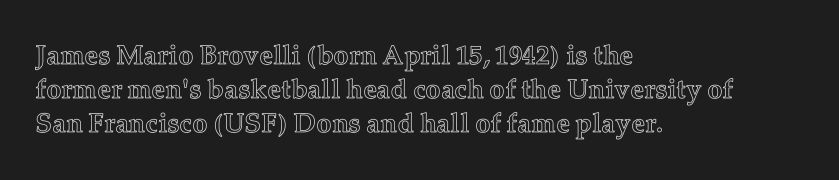
This sample uses plain, unmodified letter spacing. The setting favours the left margin, as ordinary paragraphs usually do. Does the lettering tilt? It doesn't — this is upright. Is there much room between lines? A standard amount, neither cramped nor airy.
